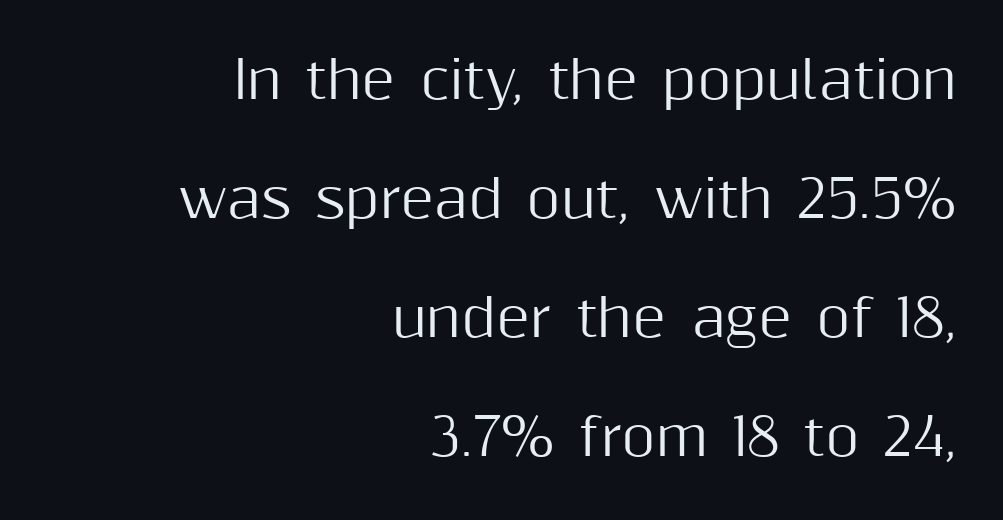
Q: Is the text italic (slanted)? A: No, it is upright.
Q: Is the typeface a serif or a sans-serif typeface? A: Sans-serif.
Q: Is the text underlined? A: No.
Q: How is the paragraph aligned? A: Right-aligned.
Q: Is the spacing between letters normal or unusually wide? A: Normal.
Q: Is the spacing between lines tight, normal or loose? A: Loose.
Q: Width (condensed, normal, or wide)? A: Normal.
Q: Stroke contrast? A: Medium.
Q: x-height? A: Medium.
Q: Monospaced? A: No.
